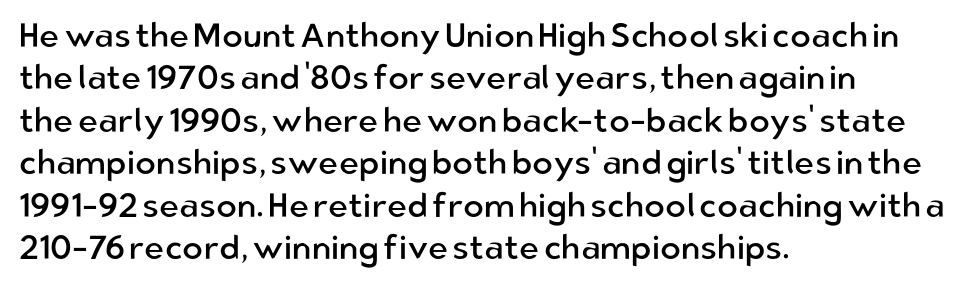
The image shows 34 px regular-weight sans-serif type, upright; set left-aligned, normal line spacing (1.25x), normal letter spacing, not underlined; low stroke contrast and a medium x-height.
